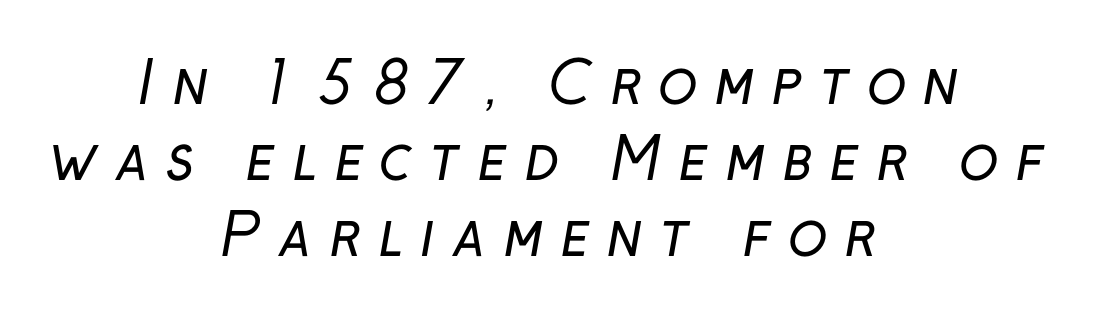
The image shows 58 px regular-weight sans-serif type; set centered, normal line spacing (1.31x), unusually wide letter spacing (+0.29 em), not underlined; low stroke contrast and a medium x-height.
